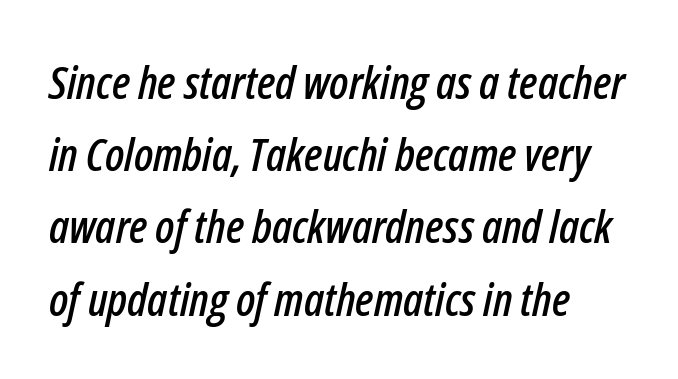
{"italic": "yes", "lean": "right", "slant_degrees": 12, "width": "condensed", "stroke_contrast": "low", "x_height": "medium", "monospaced": "no", "underline": "no", "align": "left", "line_spacing": "normal", "line_spacing_ratio": 1.57, "letter_spacing": "normal", "letter_spacing_em": 0.0, "glyph_px": 46}
